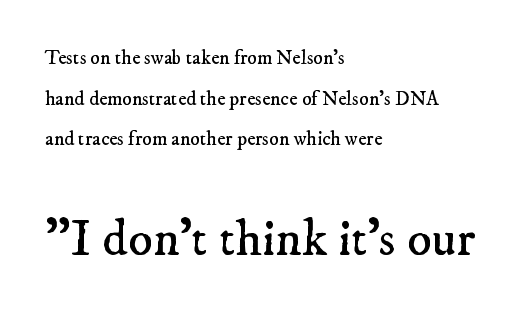
The image shows 51 px regular-weight serif type; set left-aligned, loose line spacing (2.03x), normal letter spacing, not underlined; the second (bottom) block is 2.55x larger; low stroke contrast and a small x-height.
